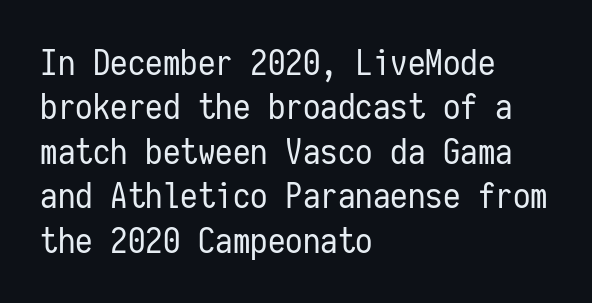
Q: Is the text bold? A: No.
Q: Is the text italic (slanted)? A: No, it is upright.
Q: Is the typeface a serif or a sans-serif typeface? A: Sans-serif.
Q: Is the text underlined? A: No.
Q: How is the paragraph aligned? A: Left-aligned.
Q: Is the spacing between letters normal or unusually wide? A: Normal.
Q: Is the spacing between lines tight, normal or loose? A: Normal.
Q: Width (condensed, normal, or wide)? A: Condensed.
Q: Stroke contrast? A: Low.
Q: x-height? A: Medium.
Q: Monospaced? A: Yes.
